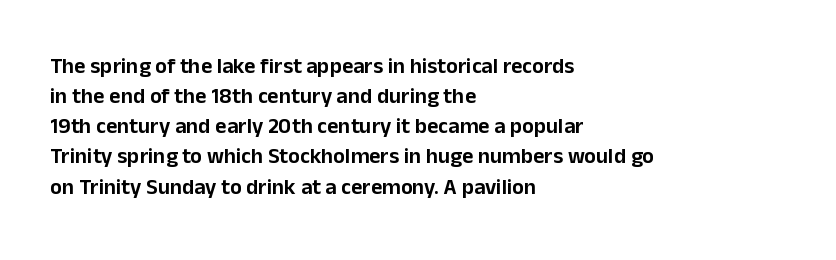
Q: Is the text italic (slanted)? A: No, it is upright.
Q: Is the text underlined? A: No.
Q: How is the paragraph aligned? A: Left-aligned.
Q: Is the spacing between letters normal or unusually wide? A: Normal.
Q: Is the spacing between lines tight, normal or loose? A: Normal.
